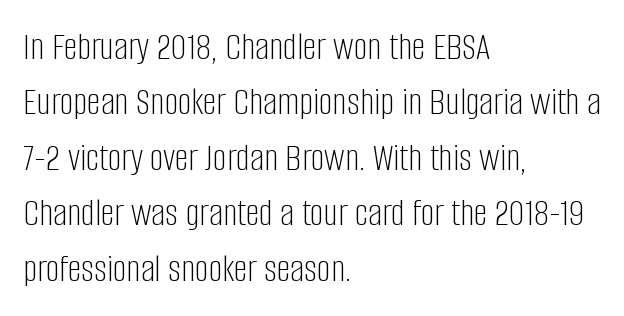
The image shows 39 px light, condensed sans-serif type, upright; set left-aligned, normal line spacing (1.42x), normal letter spacing, not underlined; low stroke contrast and a large x-height.
